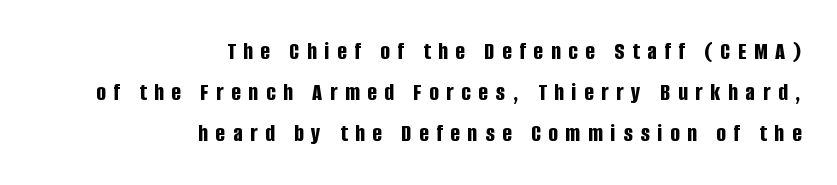
{"italic": "no", "bold": "yes", "underline": "no", "align": "right", "line_spacing": "normal", "line_spacing_ratio": 1.64, "letter_spacing": "wide", "letter_spacing_em": 0.31, "glyph_px": 25}
